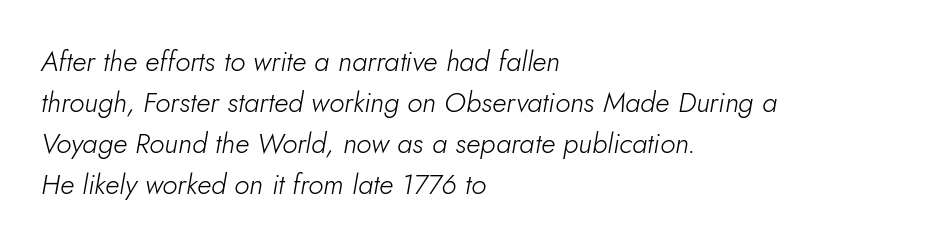
On a weight scale, this lands at 450 or below. The face used here is proportionally spaced, like ordinary book or web type. Is the letter spacing exaggerated? No — it looks like the ordinary default. The foot of each line stays bare and open. The lines are quadded left. Characters are canted at an angle relative to the baseline's perpendicular.
